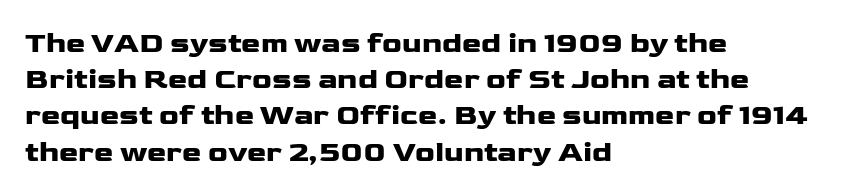
Characters remain perfectly vertical along every line. You can tell from the bare stems that sans-serif type was used. The lines sit at an ordinary, default distance from one another. Anything drawn beneath the words? Only blank space.
